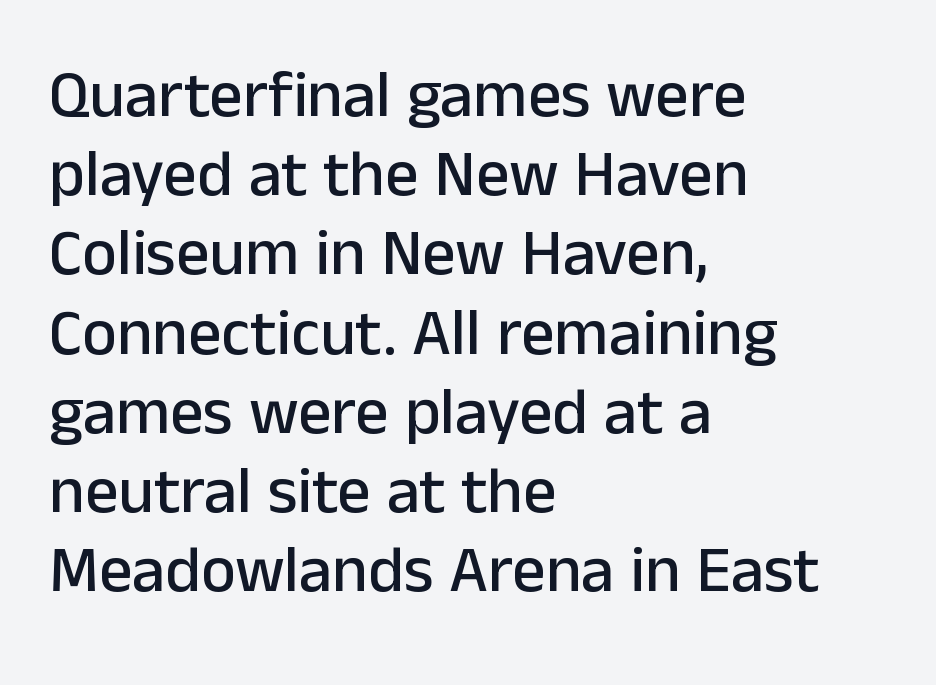
Q: Is the text italic (slanted)? A: No, it is upright.
Q: Is the typeface a serif or a sans-serif typeface? A: Sans-serif.
Q: Is the text underlined? A: No.
Q: How is the paragraph aligned? A: Left-aligned.
Q: Is the spacing between letters normal or unusually wide? A: Normal.
Q: Width (condensed, normal, or wide)? A: Normal.
Q: Stroke contrast? A: Low.
Q: x-height? A: Medium.
Q: Monospaced? A: No.
